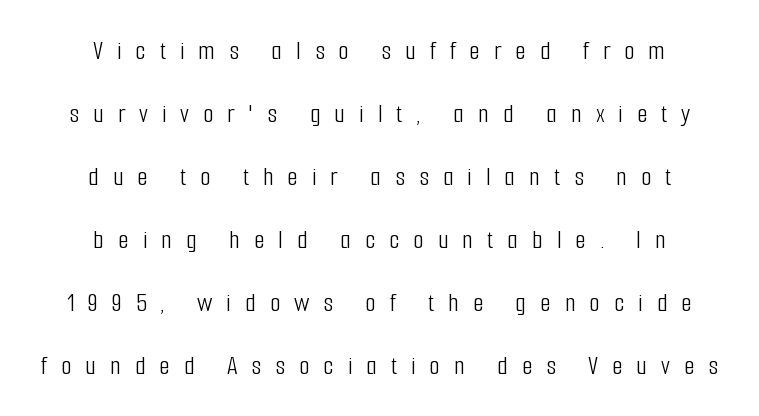
The image shows 28 px light, condensed sans-serif type, upright; set centered, loose line spacing (2.25x), unusually wide letter spacing (+0.49 em), not underlined; low stroke contrast and a medium x-height.
